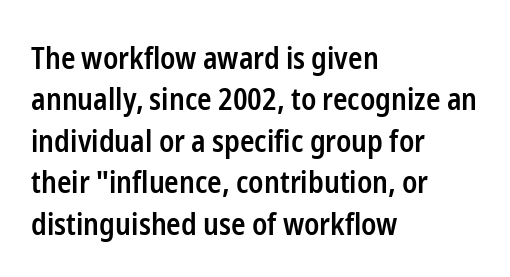
Note the varied advance widths — an 'i' is clearly narrower than an 'm'. The rendering shows plain stroke endings on the letterforms — a sans-serif design. I'd describe the lettering as semibold — firm but not a full bold. The block of text has a typical density, with ordinary space between rows. The font's upright variant was chosen for this text.
